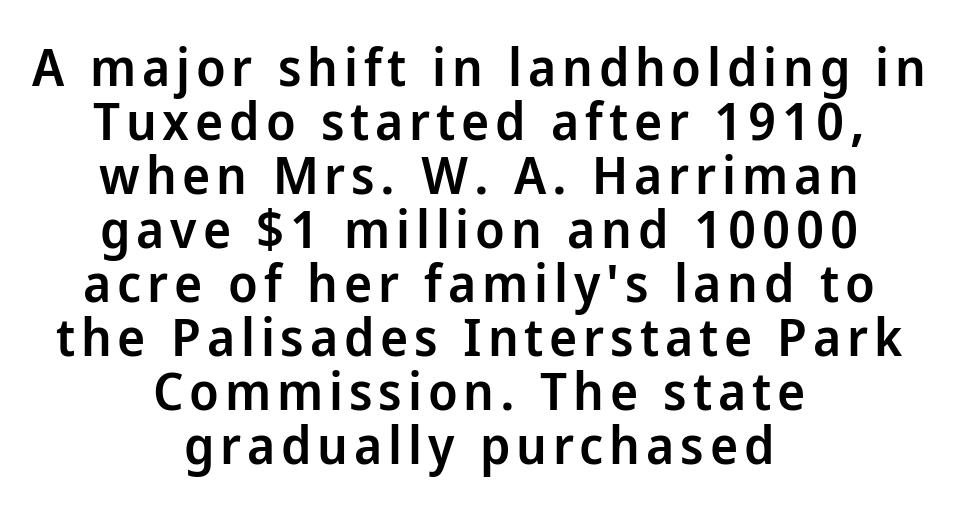
{"serif": "no", "italic": "no", "bold": "semi", "weight": "semibold", "width": "normal", "stroke_contrast": "low", "x_height": "medium", "monospaced": "no", "underline": "no", "align": "center", "line_spacing": "tight", "line_spacing_ratio": 1.02, "glyph_px": 53}
